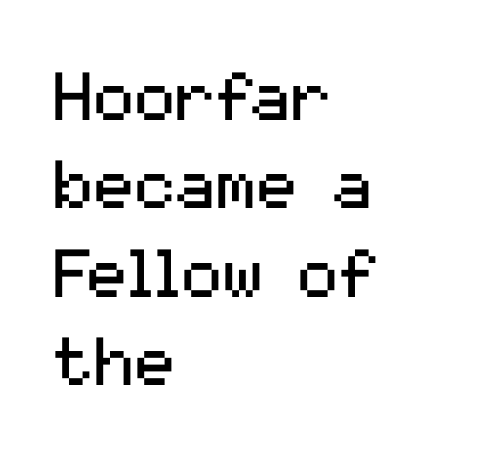
Q: Is the text bold? A: No.
Q: Is the text italic (slanted)? A: No, it is upright.
Q: Is the typeface a serif or a sans-serif typeface? A: Sans-serif.
Q: Is the text underlined? A: No.
Q: How is the paragraph aligned? A: Left-aligned.
Q: Is the spacing between letters normal or unusually wide? A: Normal.
Q: Is the spacing between lines tight, normal or loose? A: Normal.
Q: Width (condensed, normal, or wide)? A: Normal.
Q: Stroke contrast? A: Medium.
Q: x-height? A: Medium.
Q: Monospaced? A: No.
